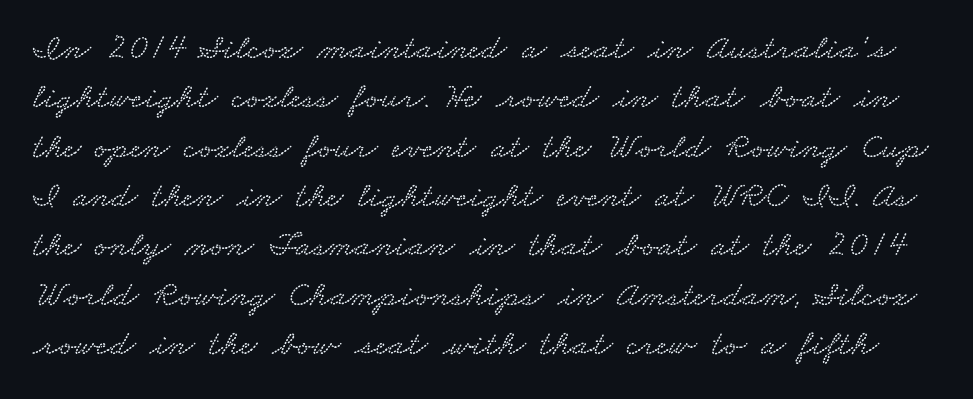
Q: Is the text underlined? A: No.
Q: Is the spacing between letters normal or unusually wide? A: Normal.
Q: Is the spacing between lines tight, normal or loose? A: Normal.
Q: Width (condensed, normal, or wide)? A: Wide.
Q: Stroke contrast? A: Low.
Q: x-height? A: Small.
Q: Monospaced? A: No.
